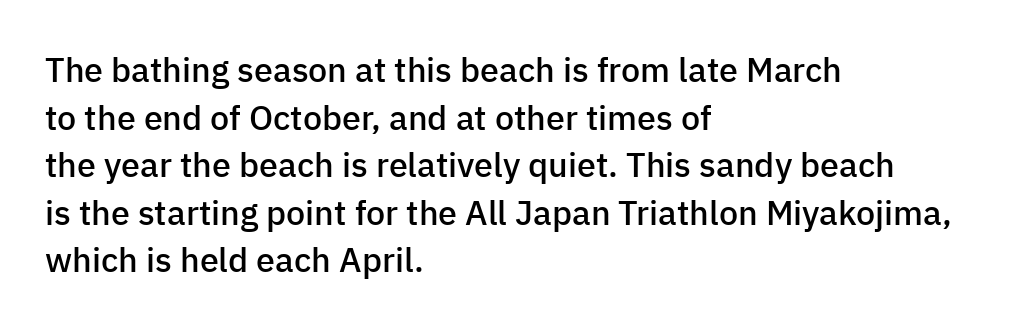
Character widths vary here, with narrow letters taking less room than wide ones. Ordinary non-slanted type is in use. The rendering uses a semibold face; strokes are thickened but not to full bold. Descenders are the only things crossing below the line. Look at the tracking — it's just the regular setting, nothing added. These lines sit exactly where default settings would place them.
